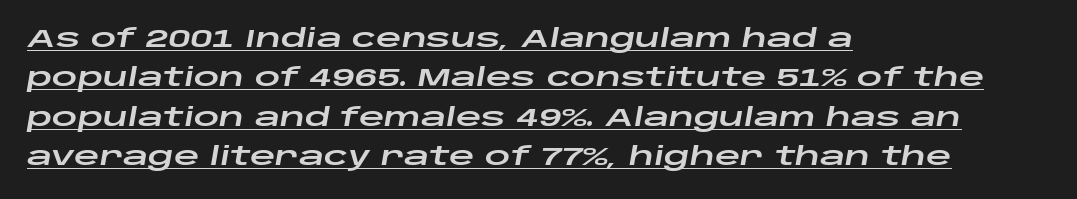
The image shows 25 px text type, italic (leaning right); set left-aligned, normal line spacing (1.58x), normal letter spacing, underlined.
